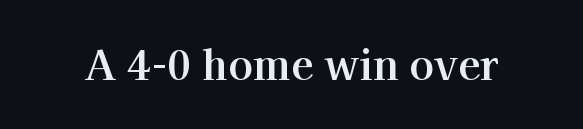
Q: Is the text italic (slanted)? A: No, it is upright.
Q: Is the typeface a serif or a sans-serif typeface? A: Serif.
Q: Is the text underlined? A: No.
Q: Is the spacing between letters normal or unusually wide? A: Normal.
Q: Width (condensed, normal, or wide)? A: Normal.
Q: Stroke contrast? A: High.
Q: x-height? A: Medium.
Q: Monospaced? A: No.
